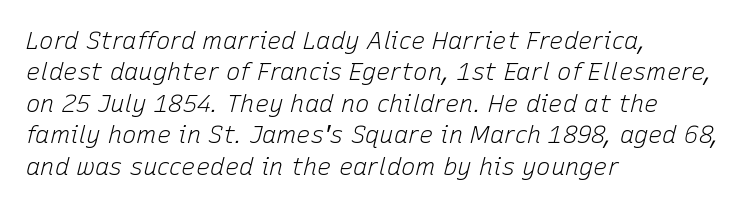
Q: Is the text bold? A: No.
Q: Is the text italic (slanted)? A: Yes, it leans right by about 15 degrees.
Q: Is the text underlined? A: No.
Q: How is the paragraph aligned? A: Left-aligned.
Q: Is the spacing between letters normal or unusually wide? A: Normal.
Q: Is the spacing between lines tight, normal or loose? A: Normal.
